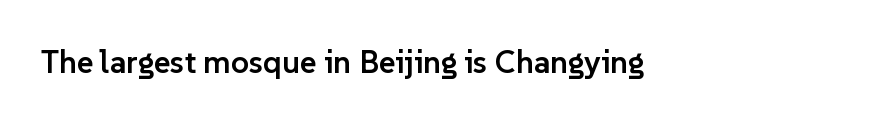
The image shows 32 px semibold sans-serif type, upright; set normal letter spacing, not underlined; low stroke contrast and a medium x-height.
